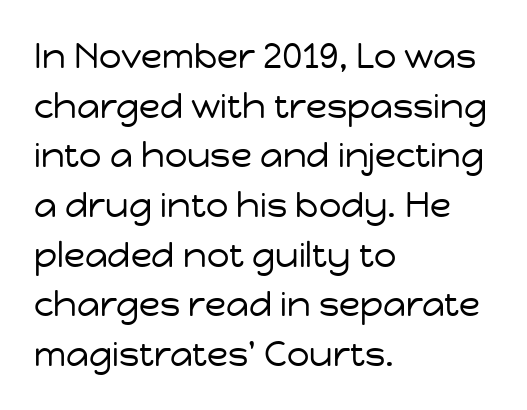
This sample uses an upright cut, with every glyph sitting square on the baseline. No letter is thick-stroked: the sample isn't bold. In terms of letterform style, serifs are entirely absent. Successive baselines arrive at the customary interval. Has an underline been added? It has not. These lines stack with their left ends in a neat column.
